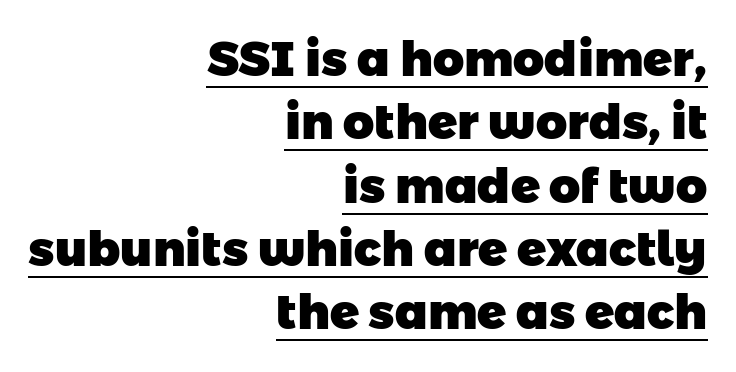
The image shows 48 px heavy sans-serif type; set right-aligned, normal line spacing (1.32x), normal letter spacing, underlined; low stroke contrast and a medium x-height.
